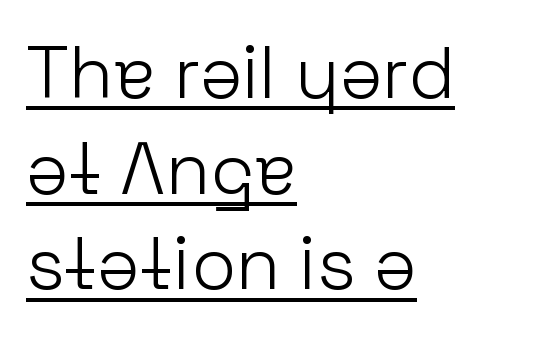
{"serif": "no", "italic": "no", "bold": "no", "weight": "light", "width": "normal", "stroke_contrast": "low", "x_height": "medium", "monospaced": "no", "underline": "yes", "align": "left", "line_spacing": "normal", "line_spacing_ratio": 1.31, "letter_spacing": "normal", "letter_spacing_em": 0.0, "glyph_px": 73}
